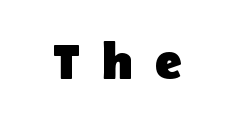
Are there feet on the stems? There aren't — it's a sans. The rendering uses natural spacing where letterforms have individual widths. Thick stems and heavy bowls — unmistakably bold. Quick note: not italic, upright.
